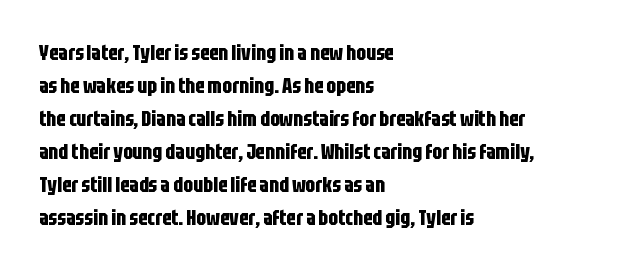
The sample has been set heavy, in full bold. Any mark beneath the type? The region is blank. The ragged edge is on the right, which tells us the setting is flush left. This sample uses plain, unmodified letter spacing. Posture: vertical. Does the leading feel generous? No, just average.
